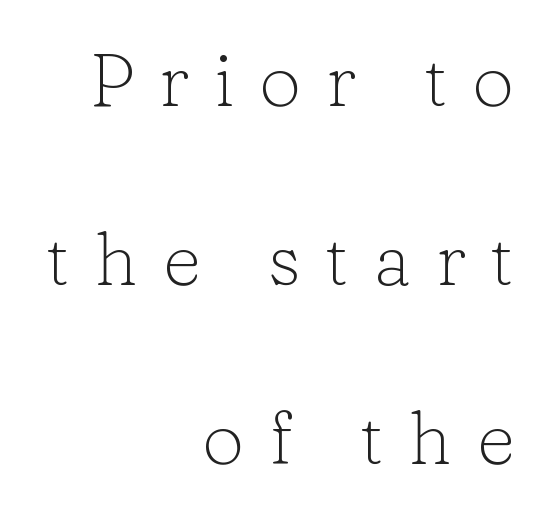
Letters have the restrained weight of plain body copy at most. Honestly, there is no underline to notice here at all. You could not count columns in this text — the font is proportionally spaced. Students, note that the glyphs here are deliberately spaced far apart.
